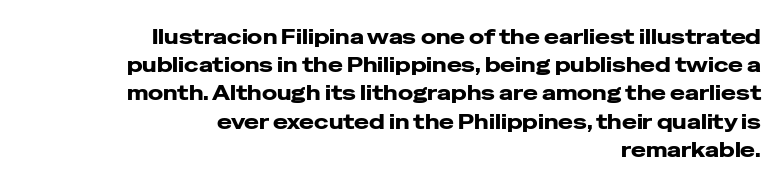
Decoration check: the copy has no underline. In terms of posture, this sample is upright. Is there much room between lines? A standard amount, neither cramped nor airy. Typeset ragged left — the right edge is the straight one. The line texture is even and compact thanks to regular tracking.
